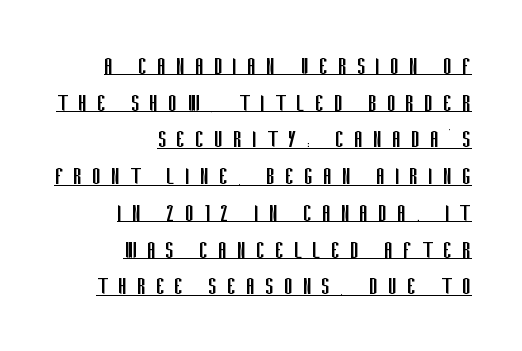
Students, observe the line beneath the letters — that is underlining. Leading matches the norm, producing a regular column. Does extra space separate the letters? Yes, quite a lot of it. Stroke thickness stays within the range of a standard reading face or lighter.
